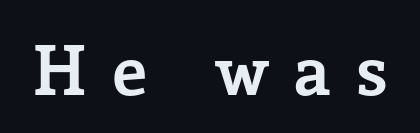
Bold? Absolutely — the strokes are thick and heavy. The words here are not underlined. The passage shown is typed in a proportional face where columns would drift. Serif or sans? Serif — the stroke terminals have little feet.
